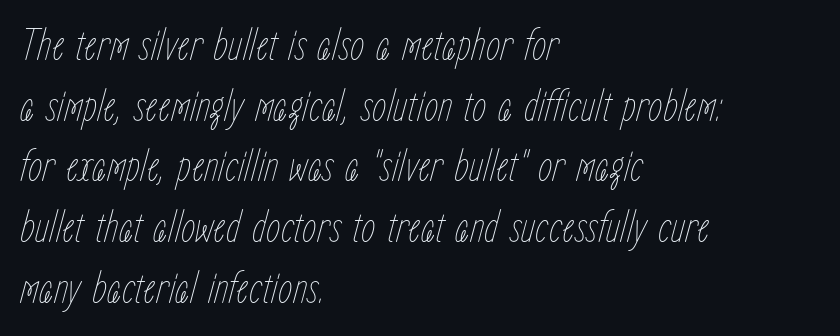
{"italic": "yes", "lean": "right", "slant_degrees": 15, "bold": "no", "weight": "thin", "width": "condensed", "stroke_contrast": "low", "x_height": "medium", "monospaced": "no", "underline": "no", "align": "left", "line_spacing": "normal", "line_spacing_ratio": 1.32, "letter_spacing": "normal", "letter_spacing_em": 0.0, "glyph_px": 46}
